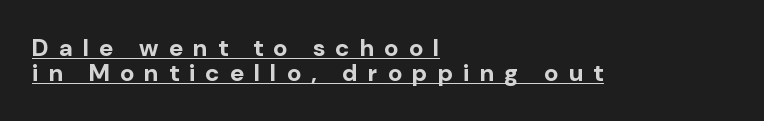
The image shows 24 px bold type, upright; set left-aligned, tight line spacing (1.03x), unusually wide letter spacing (+0.42 em), underlined.
